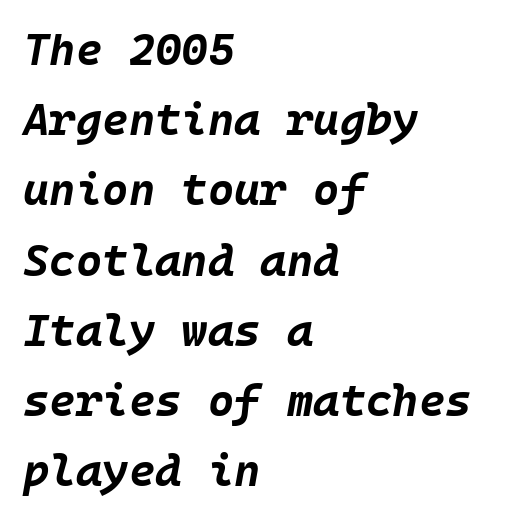
The image shows 45 px bold type, italic (leaning right); set left-aligned, normal line spacing (1.56x), normal letter spacing, not underlined; low stroke contrast and a large x-height.
